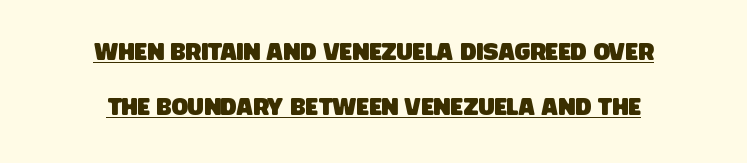
The lettering is marked with a stroke running underneath it. Tracking value appears to be zero — textbook default spacing. How would I describe the line gaps? Wide and relaxed. Short and long lines alike share a common midpoint.
